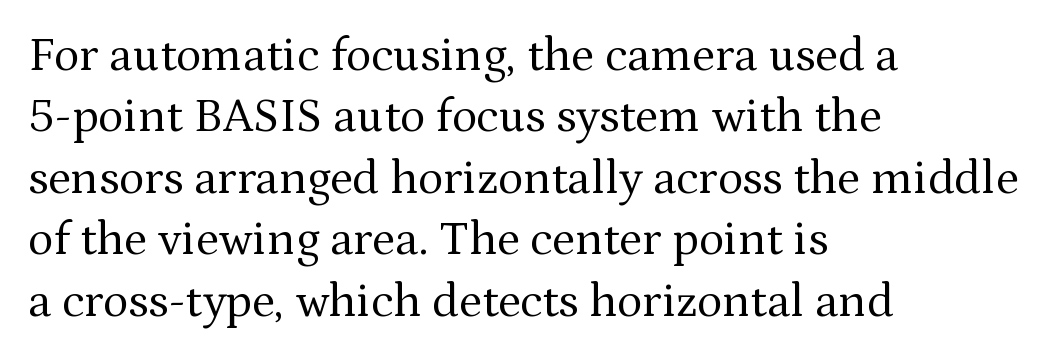
{"serif": "yes", "italic": "no", "bold": "no", "weight": "regular", "width": "normal", "stroke_contrast": "medium", "x_height": "medium", "monospaced": "no", "underline": "no", "align": "left", "line_spacing": "normal", "line_spacing_ratio": 1.28, "letter_spacing": "normal", "letter_spacing_em": 0.0, "glyph_px": 48}
